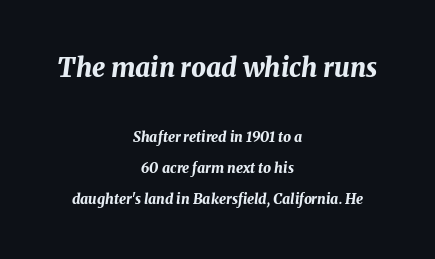
The image shows 26 px bold type, italic (leaning right); set centered, loose line spacing (2.18x), normal letter spacing, not underlined; the first (top) block is 1.86x larger.
